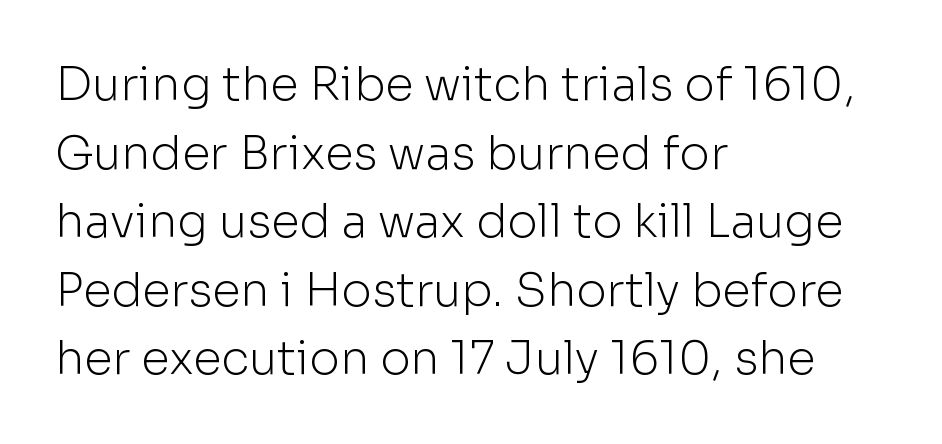
Q: Is the text bold? A: No.
Q: Is the text italic (slanted)? A: No, it is upright.
Q: Is the typeface a serif or a sans-serif typeface? A: Sans-serif.
Q: Is the text underlined? A: No.
Q: How is the paragraph aligned? A: Left-aligned.
Q: Is the spacing between letters normal or unusually wide? A: Normal.
Q: Is the spacing between lines tight, normal or loose? A: Normal.
Q: Width (condensed, normal, or wide)? A: Normal.
Q: Stroke contrast? A: Low.
Q: x-height? A: Medium.
Q: Monospaced? A: No.
